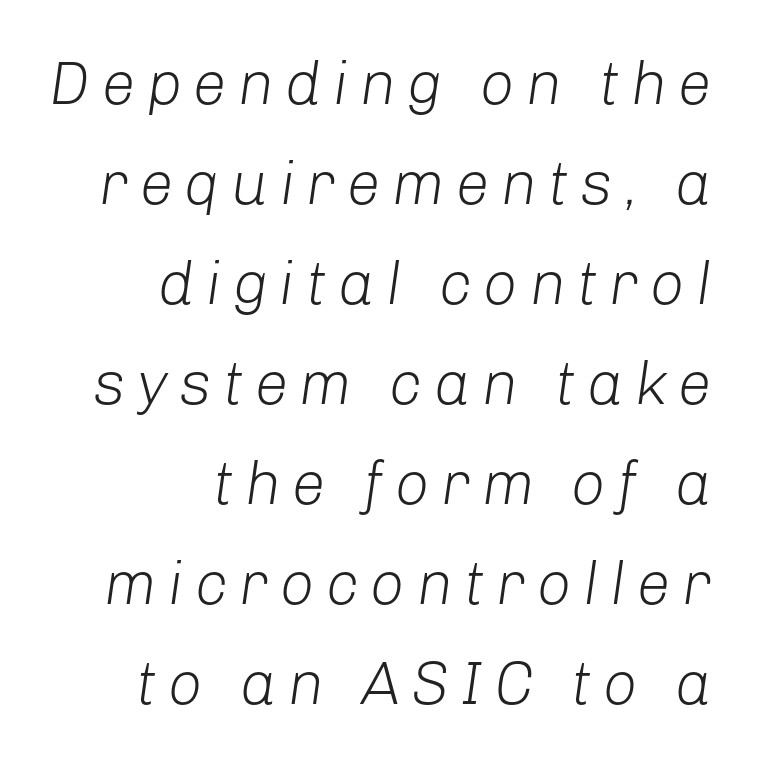
The image shows 61 px light type, italic (leaning right); set right-aligned, normal line spacing (1.64x), not underlined; low stroke contrast and a medium x-height.
